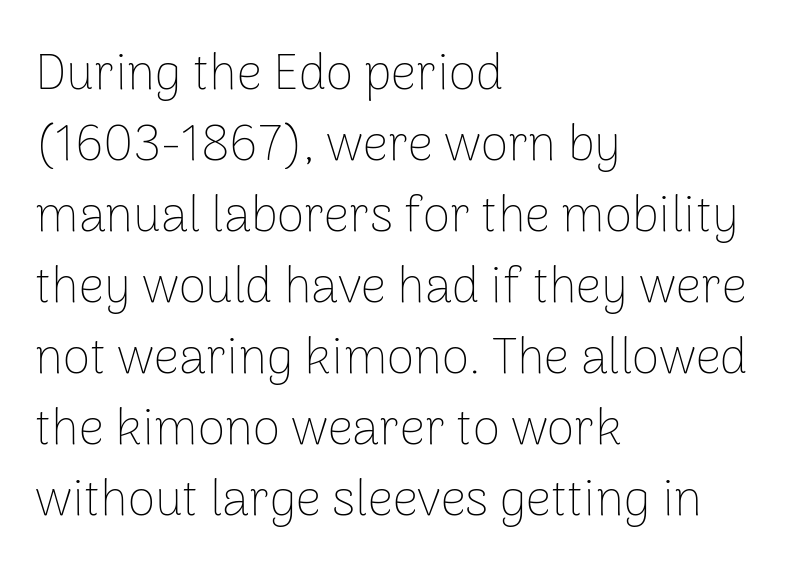
{"serif": "no", "italic": "no", "bold": "no", "weight": "thin", "width": "normal", "stroke_contrast": "low", "x_height": "medium", "monospaced": "no", "underline": "no", "align": "left", "line_spacing": "normal", "line_spacing_ratio": 1.42, "letter_spacing": "normal", "letter_spacing_em": 0.0, "glyph_px": 50}
